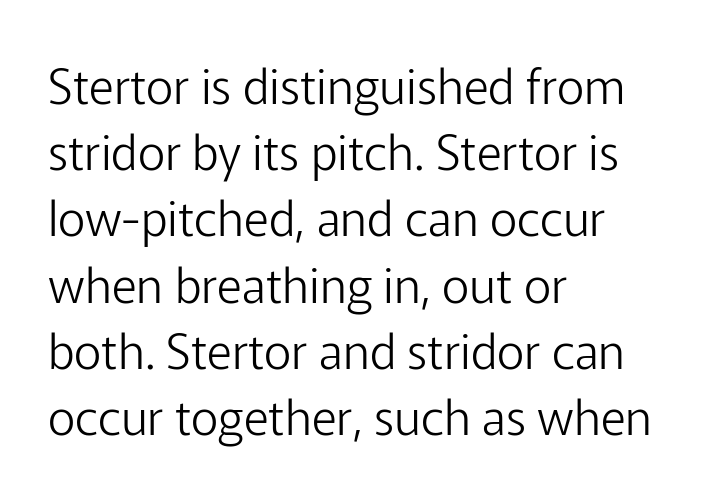
The image shows 48 px light sans-serif type, upright; set left-aligned, normal line spacing (1.38x), normal letter spacing, not underlined; low stroke contrast and a medium x-height.
